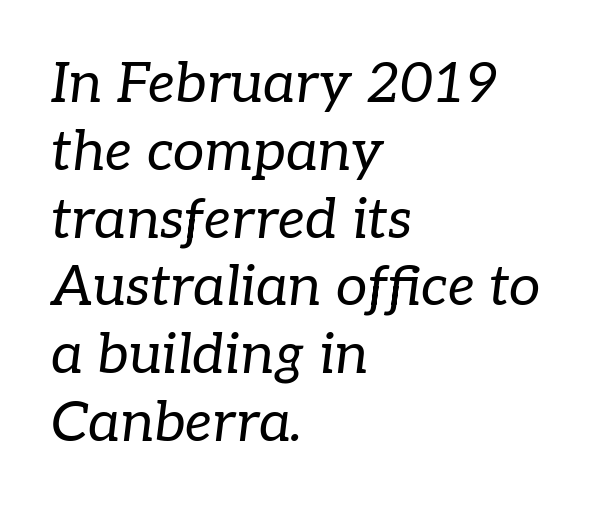
The image shows 56 px regular-weight serif type, italic (leaning right); set left-aligned, line spacing 1.21x, normal letter spacing, not underlined; low stroke contrast and a medium x-height.
